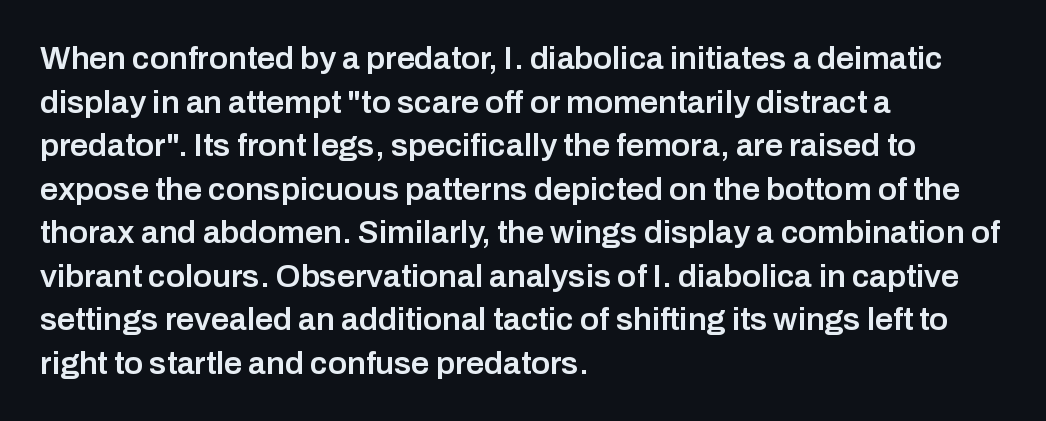
{"serif": "no", "italic": "no", "bold": "semi", "weight": "semibold", "width": "normal", "stroke_contrast": "low", "x_height": "medium", "monospaced": "no", "underline": "no", "align": "left", "line_spacing": "normal", "line_spacing_ratio": 1.36, "letter_spacing": "normal", "letter_spacing_em": 0.0, "glyph_px": 32}
